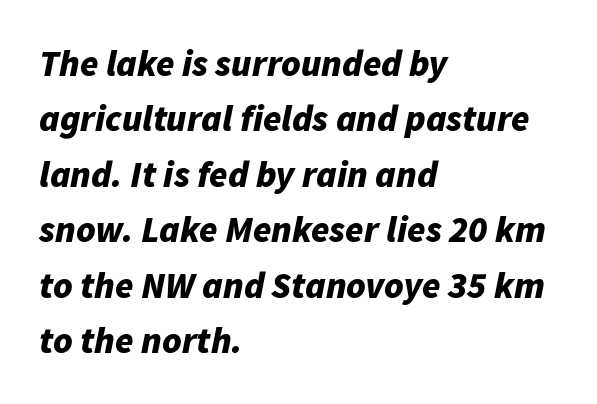
{"italic": "yes", "lean": "right", "slant_degrees": 11, "bold": "yes", "weight": "bold", "width": "normal", "stroke_contrast": "low", "x_height": "medium", "monospaced": "no", "underline": "no", "align": "left", "line_spacing": "normal", "line_spacing_ratio": 1.5, "letter_spacing": "normal", "letter_spacing_em": 0.0, "glyph_px": 37}
